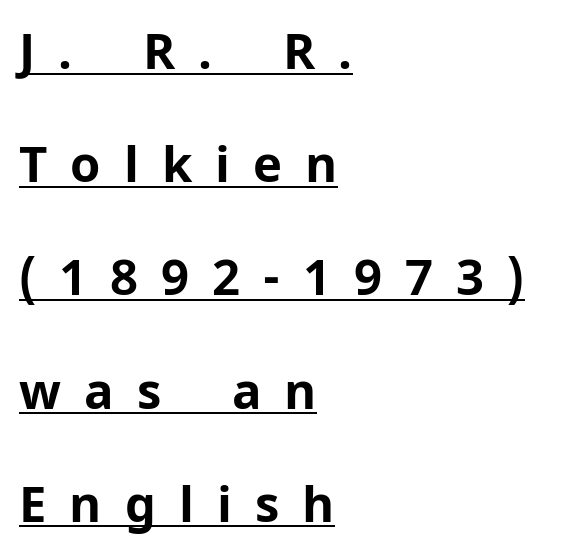
Where is the straight margin? On the left. Nope, not italic — everything's standing straight. Students, observe the line beneath the letters — that is underlining. The passage shown is emphatically bold. The rendering uses natural spacing where letterforms have individual widths.
